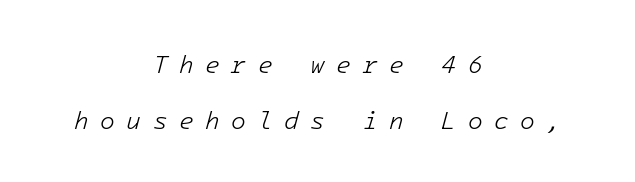
The text block is weighted toward neither margin, spreading evenly from the middle. Style check: oblique. Weight class: somewhere from thin through regular. Rows of type keep a wide berth in the vertical direction. Has an underline been added? It has not.
